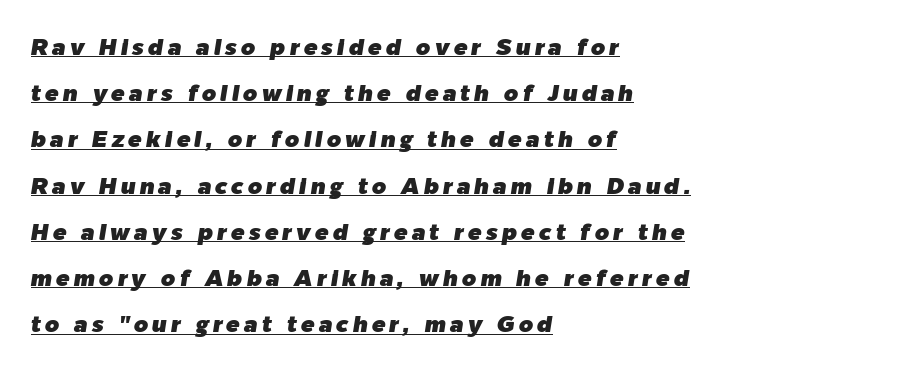
Q: Is the text italic (slanted)? A: Yes, it leans right by about 9 degrees.
Q: Is the text underlined? A: Yes.
Q: How is the paragraph aligned? A: Left-aligned.
Q: Is the spacing between lines tight, normal or loose? A: Loose.
